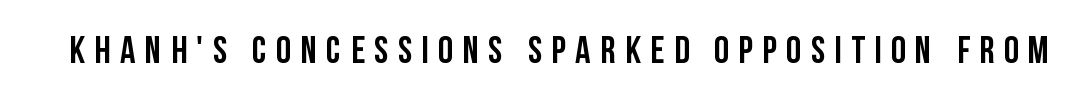
The image shows 38 px condensed sans-serif type, upright; set unusually wide letter spacing (+0.25 em), not underlined; low stroke contrast and a large x-height.
